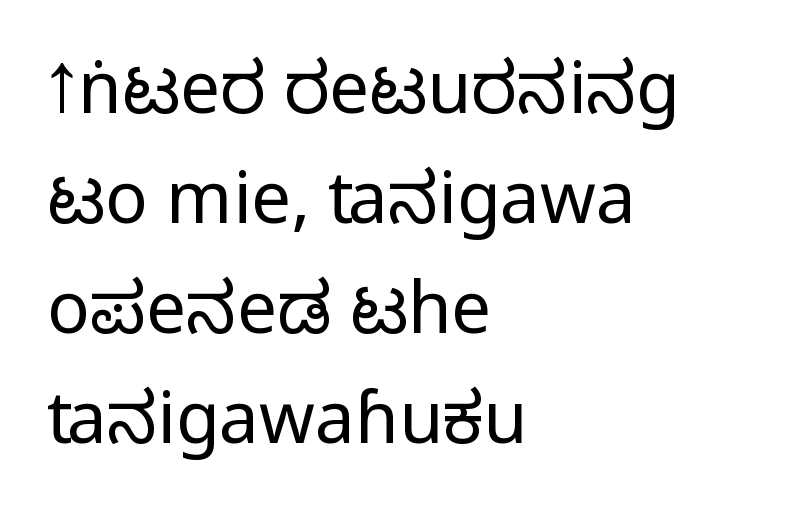
Q: Is the text bold? A: No.
Q: Is the text italic (slanted)? A: No, it is upright.
Q: Is the typeface a serif or a sans-serif typeface? A: Sans-serif.
Q: Is the text underlined? A: No.
Q: How is the paragraph aligned? A: Left-aligned.
Q: Is the spacing between letters normal or unusually wide? A: Normal.
Q: Is the spacing between lines tight, normal or loose? A: Normal.
Q: Width (condensed, normal, or wide)? A: Condensed.
Q: Stroke contrast? A: Low.
Q: x-height? A: Large.
Q: Monospaced? A: No.
